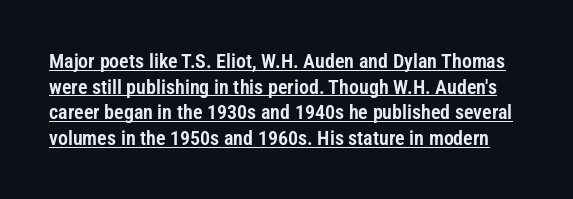
What stands out about the letter spacing? Nothing — it is the standard amount. This block has exactly the height ordinary leading produces. The words here are underlined. This is roman type, the default non-slanted kind.
